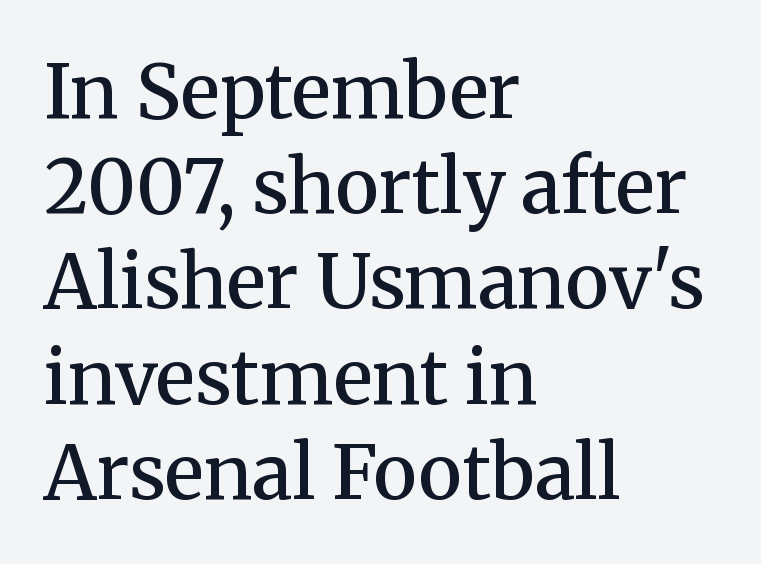
{"serif": "yes", "italic": "no", "bold": "semi", "weight": "semibold", "width": "normal", "stroke_contrast": "medium", "x_height": "medium", "monospaced": "no", "underline": "no", "align": "left", "line_spacing": "normal", "line_spacing_ratio": 1.27, "letter_spacing": "normal", "letter_spacing_em": 0.0, "glyph_px": 75}
